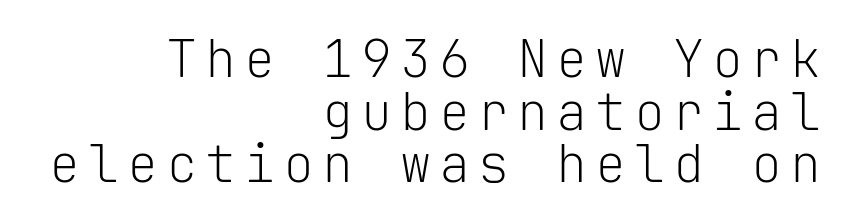
Q: Is the text bold? A: No.
Q: Is the text italic (slanted)? A: No, it is upright.
Q: Is the typeface a serif or a sans-serif typeface? A: Sans-serif.
Q: Is the text underlined? A: No.
Q: How is the paragraph aligned? A: Right-aligned.
Q: Is the spacing between lines tight, normal or loose? A: Tight.
Q: Width (condensed, normal, or wide)? A: Normal.
Q: Stroke contrast? A: Low.
Q: x-height? A: Medium.
Q: Monospaced? A: Yes.
